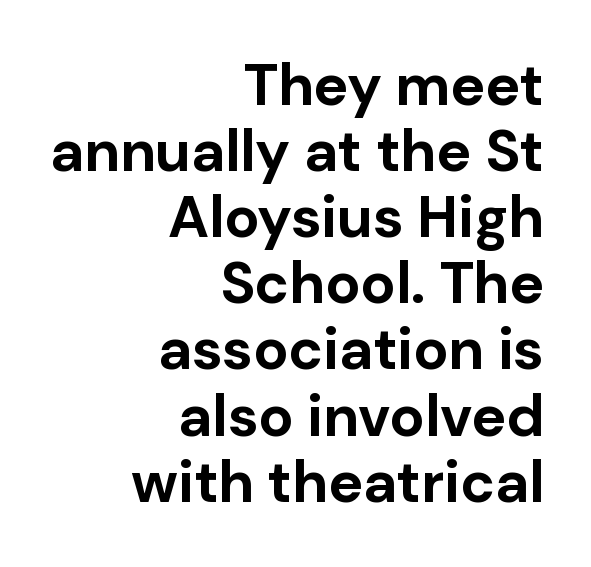
{"serif": "no", "italic": "no", "bold": "yes", "weight": "bold", "width": "normal", "stroke_contrast": "low", "x_height": "medium", "monospaced": "no", "underline": "no", "align": "right", "line_spacing": "tight", "line_spacing_ratio": 1.14, "letter_spacing": "normal", "letter_spacing_em": 0.0, "glyph_px": 58}
